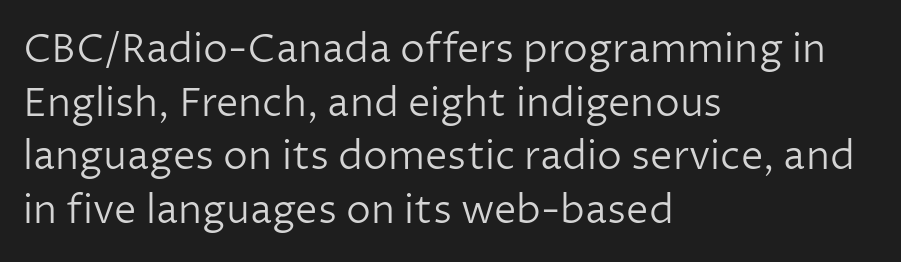
Each stroke keeps to a modest, everyday thickness or less. The rendering anchors every line to the left-hand side. Character widths vary here, with narrow letters taking less room than wide ones. Italic: no, the glyphs are upright roman.
